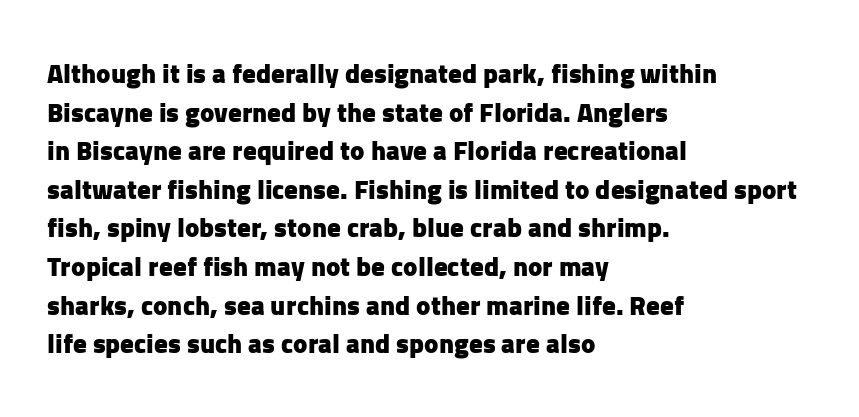
The image shows 27 px bold type, upright; set left-aligned, normal line spacing (1.43x), normal letter spacing, not underlined.
